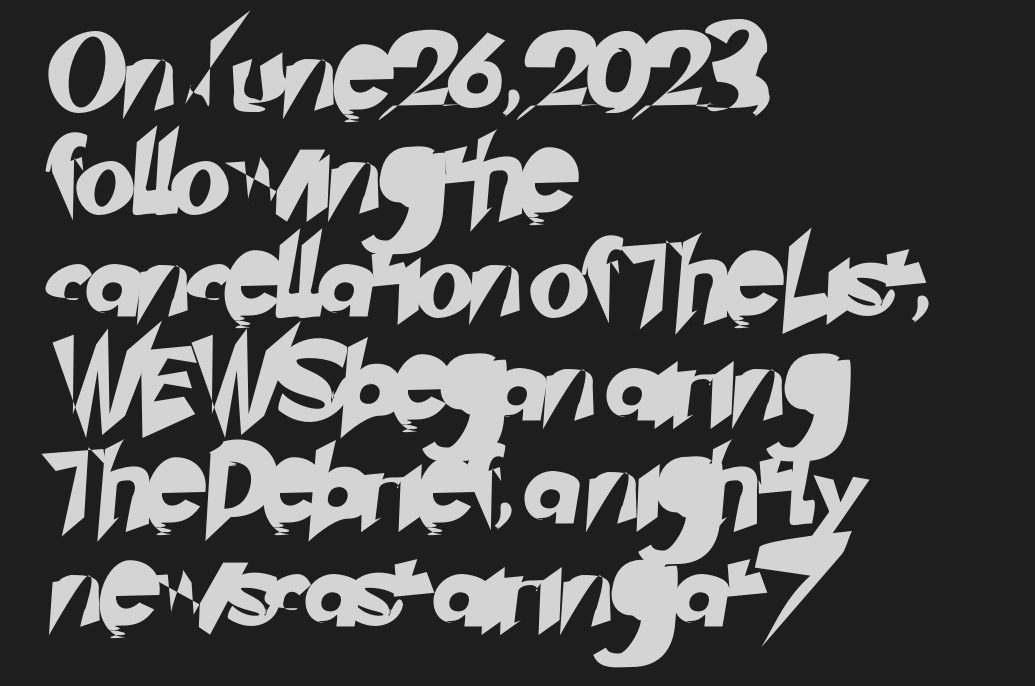
The image shows 77 px sans-serif type; set left-aligned, normal line spacing (1.34x), normal letter spacing, not underlined; low stroke contrast and a small x-height.
